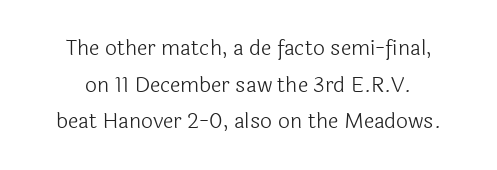
The image shows 21 px text type, upright; set centered, line spacing 1.75x, normal letter spacing, not underlined.
